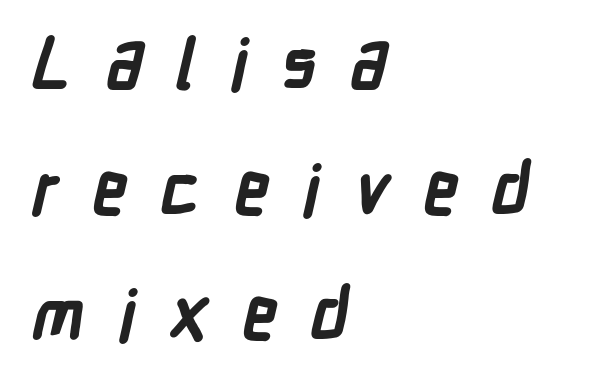
Quick note: underline off. The characters look thick and weighty, a clear bold. The rendering uses natural spacing where letterforms have individual widths. Font category for this specimen: sans-serif. Is the block centered? No — it sits flush against the left margin.
